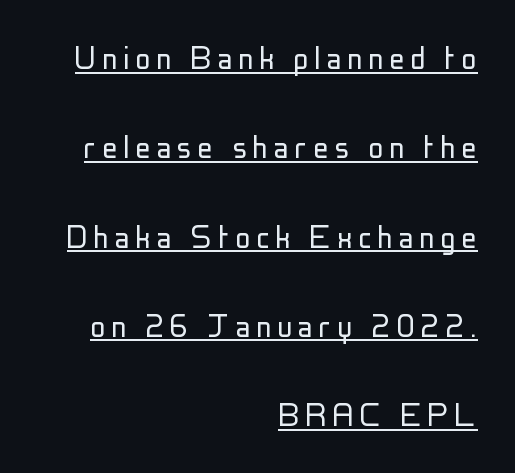
The image shows 38 px light, condensed sans-serif type, upright; set right-aligned, loose line spacing (2.35x), underlined; low stroke contrast and a medium x-height.
